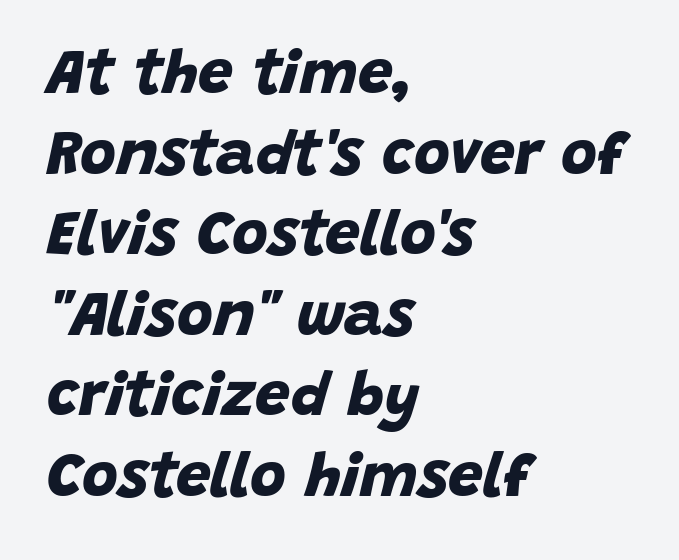
Q: Is the text bold? A: Yes.
Q: Is the typeface a serif or a sans-serif typeface? A: Sans-serif.
Q: Is the text underlined? A: No.
Q: How is the paragraph aligned? A: Left-aligned.
Q: Is the spacing between letters normal or unusually wide? A: Normal.
Q: Is the spacing between lines tight, normal or loose? A: Normal.
Q: Width (condensed, normal, or wide)? A: Normal.
Q: Stroke contrast? A: Low.
Q: x-height? A: Large.
Q: Monospaced? A: No.
